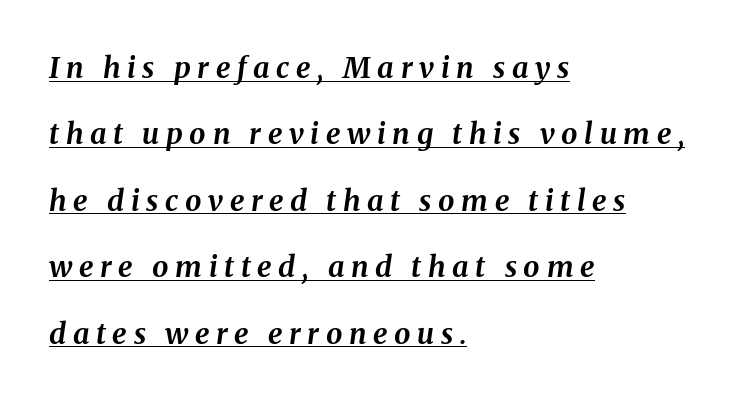
The image shows 29 px bold type, italic (leaning right); set left-aligned, loose line spacing (2.29x), unusually wide letter spacing (+0.23 em), underlined; medium stroke contrast and a medium x-height.
